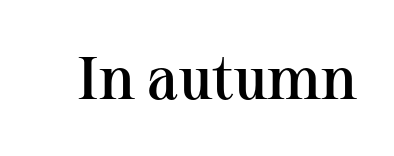
{"serif": "yes", "italic": "no", "bold": "semi", "weight": "semibold", "width": "normal", "stroke_contrast": "medium", "x_height": "medium", "monospaced": "no", "underline": "no", "letter_spacing": "normal", "letter_spacing_em": 0.0, "glyph_px": 60}
